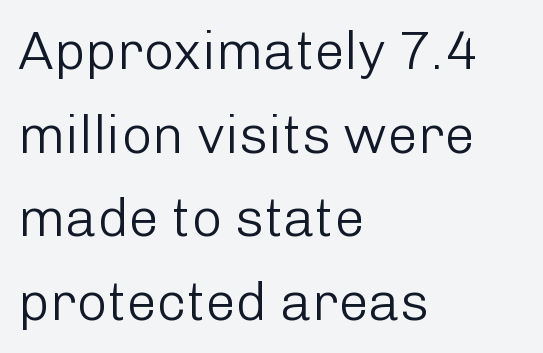
The image shows 54 px light sans-serif type, upright; set left-aligned, normal line spacing (1.55x), normal letter spacing, not underlined; low stroke contrast and a medium x-height.
